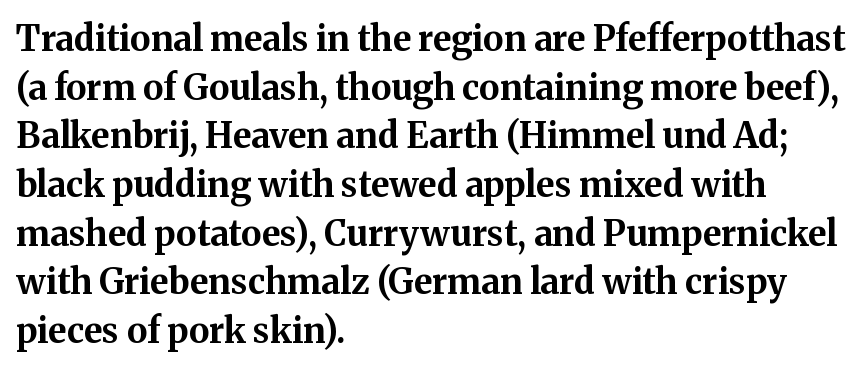
{"serif": "yes", "italic": "no", "bold": "yes", "weight": "bold", "width": "normal", "stroke_contrast": "medium", "x_height": "medium", "monospaced": "no", "underline": "no", "align": "left", "line_spacing": "normal", "line_spacing_ratio": 1.39, "letter_spacing": "normal", "letter_spacing_em": 0.0, "glyph_px": 35}
